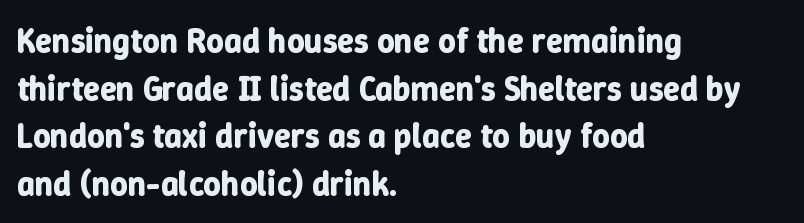
Q: Is the text bold? A: Yes.
Q: Is the text italic (slanted)? A: No, it is upright.
Q: Is the text underlined? A: No.
Q: How is the paragraph aligned? A: Left-aligned.
Q: Is the spacing between letters normal or unusually wide? A: Normal.
Q: Is the spacing between lines tight, normal or loose? A: Normal.
Q: Width (condensed, normal, or wide)? A: Normal.
Q: Stroke contrast? A: Low.
Q: x-height? A: Medium.
Q: Monospaced? A: No.
